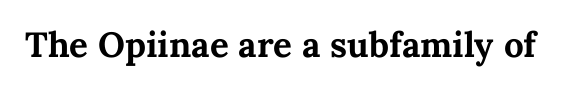
Q: Is the text bold? A: Yes.
Q: Is the text italic (slanted)? A: No, it is upright.
Q: Is the text underlined? A: No.
Q: Is the spacing between letters normal or unusually wide? A: Normal.
Q: Width (condensed, normal, or wide)? A: Normal.
Q: Stroke contrast? A: Medium.
Q: x-height? A: Medium.
Q: Monospaced? A: No.
